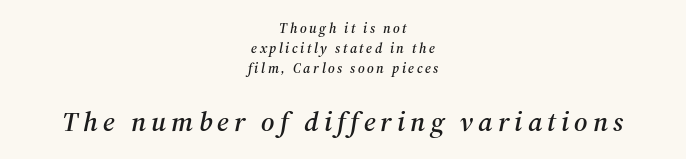
In terms of leading, this rendering sits right in the middle. In terms of letterform style, serifs are clearly present. Does the lettering tilt? It does — this is italic. Visually, the bottom section dominates because its glyphs are scaled up.
